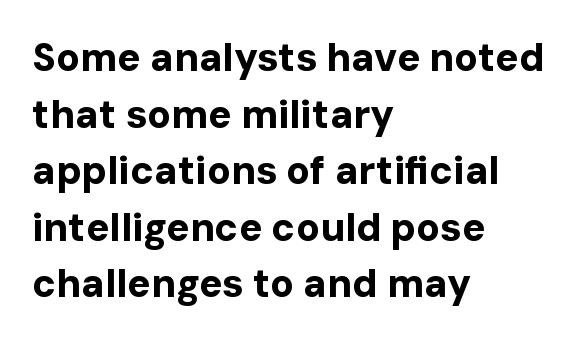
Decoration check: the copy has no underline. Compared with a centered layout, this one pins lines to the left instead. Is there any slant? The stems are plumb. Standard letterfit; no display-style spreading of the glyphs. The lines sit at an ordinary, default distance from one another.
